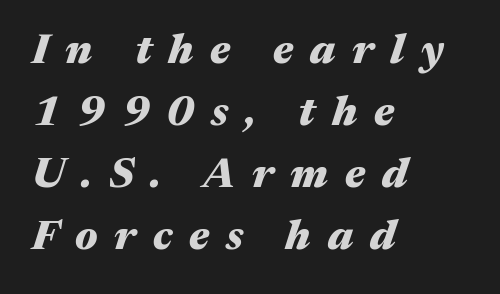
The lines in this sample share a left origin and differ only in where they stop. This sample has the flowing, uneven cadence of proportional lettering. Does extra space separate the letters? Yes, quite a lot of it. A typesetter would mark this as italic. The vertical gap from one line to the next is medium.
